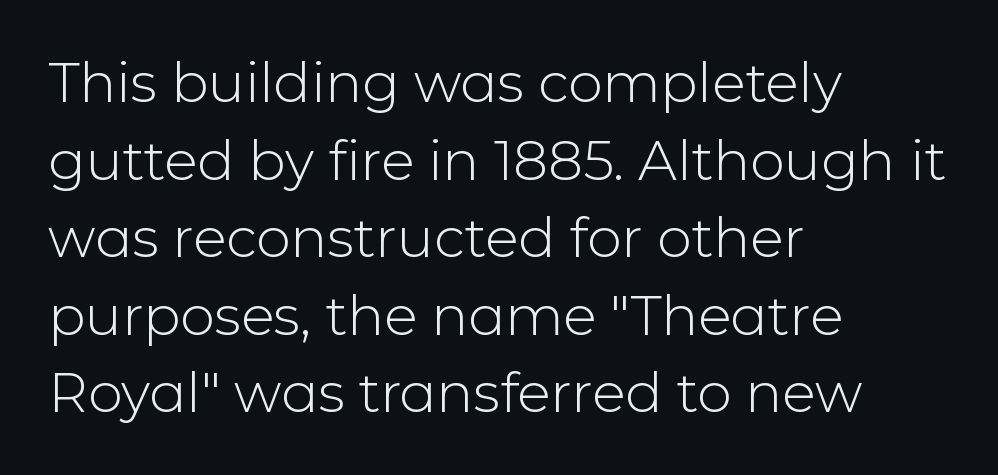
Q: Is the text bold? A: No.
Q: Is the text italic (slanted)? A: No, it is upright.
Q: Is the typeface a serif or a sans-serif typeface? A: Sans-serif.
Q: Is the text underlined? A: No.
Q: How is the paragraph aligned? A: Left-aligned.
Q: Is the spacing between letters normal or unusually wide? A: Normal.
Q: Is the spacing between lines tight, normal or loose? A: Normal.
Q: Width (condensed, normal, or wide)? A: Normal.
Q: Stroke contrast? A: Low.
Q: x-height? A: Medium.
Q: Monospaced? A: No.
